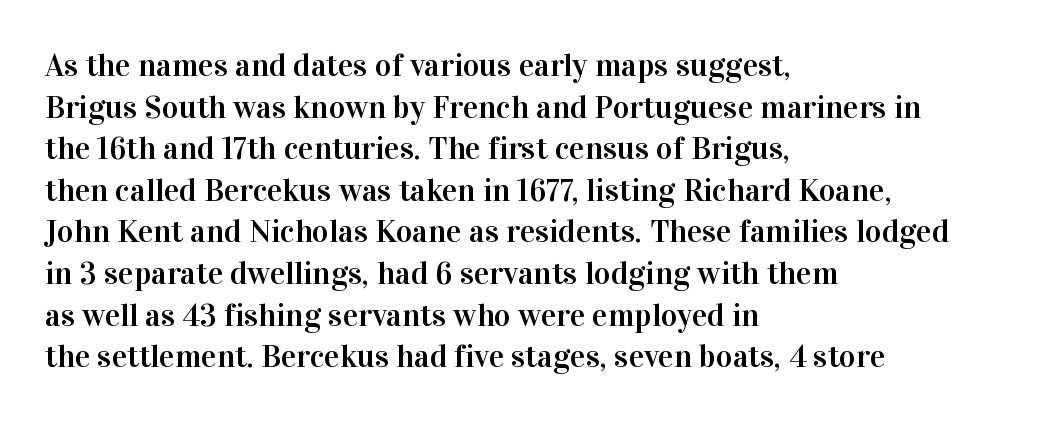
{"serif": "yes", "italic": "no", "width": "normal", "stroke_contrast": "high", "x_height": "medium", "monospaced": "no", "underline": "no", "align": "left", "line_spacing": "normal", "line_spacing_ratio": 1.3, "letter_spacing": "normal", "letter_spacing_em": 0.0, "glyph_px": 32}
